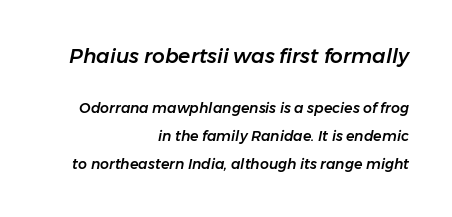
Q: Is the text italic (slanted)? A: Yes, it leans right by about 11 degrees.
Q: Is the text underlined? A: No.
Q: How is the paragraph aligned? A: Right-aligned.
Q: Is the spacing between letters normal or unusually wide? A: Normal.
Q: Is the spacing between lines tight, normal or loose? A: Loose.
Q: Which block of text is set in a larger size, the first (top) or the second (bottom)? A: The first (top) one.
